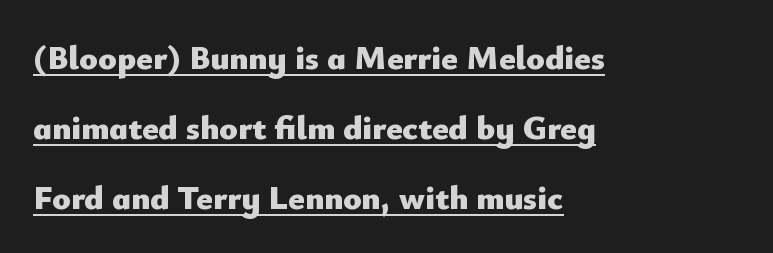
The image shows 34 px heavy sans-serif type, upright; set left-aligned, loose line spacing (2.06x), normal letter spacing, underlined; low stroke contrast and a small x-height.
